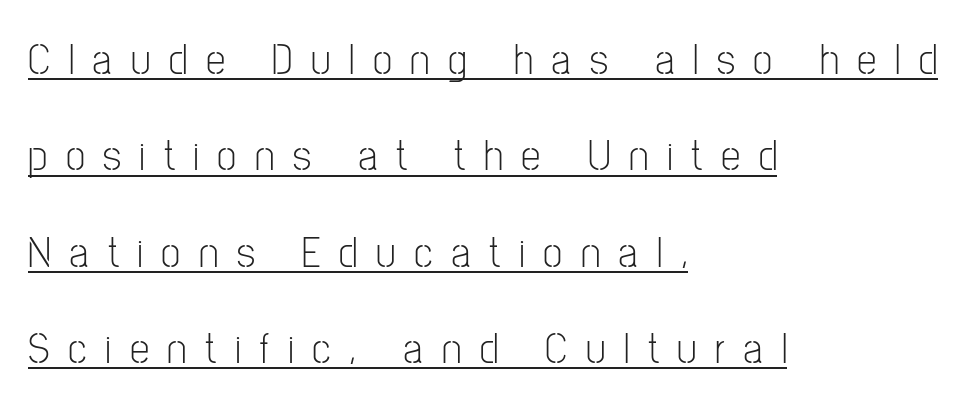
The image shows 44 px light, condensed sans-serif type, upright; set left-aligned, loose line spacing (2.19x), unusually wide letter spacing (+0.42 em), underlined; low stroke contrast and a medium x-height.
